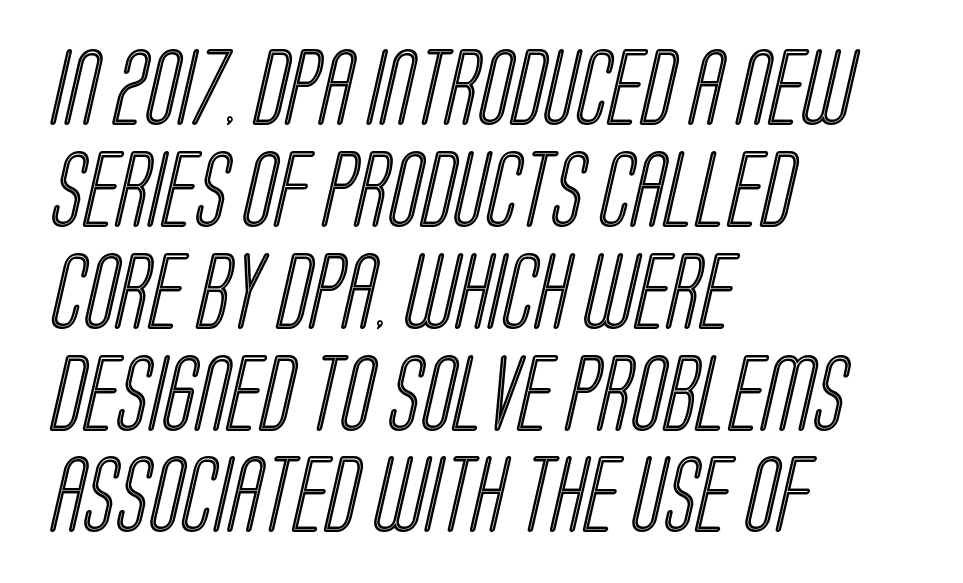
Q: Is the text underlined? A: No.
Q: How is the paragraph aligned? A: Left-aligned.
Q: Is the spacing between letters normal or unusually wide? A: Normal.
Q: Is the spacing between lines tight, normal or loose? A: Normal.
Q: Width (condensed, normal, or wide)? A: Condensed.
Q: x-height? A: Large.
Q: Monospaced? A: No.
